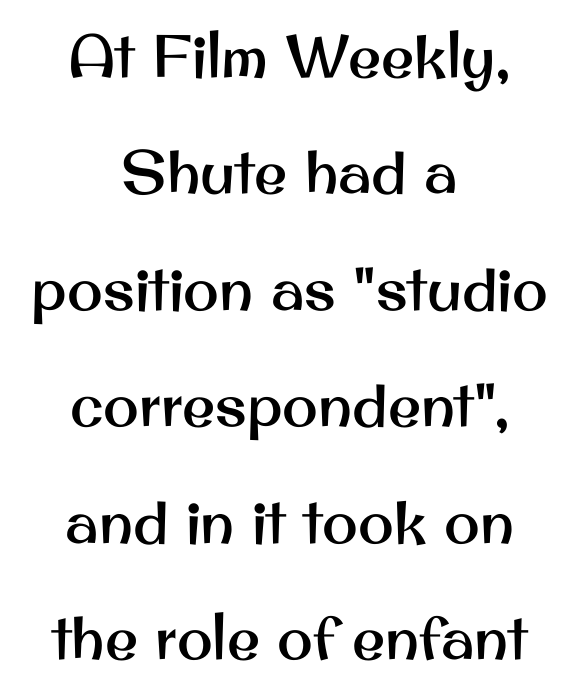
{"serif": "no", "italic": "no", "width": "normal", "stroke_contrast": "medium", "x_height": "small", "monospaced": "no", "underline": "no", "align": "center", "line_spacing": "loose", "line_spacing_ratio": 1.94, "letter_spacing": "normal", "letter_spacing_em": 0.0, "glyph_px": 60}
